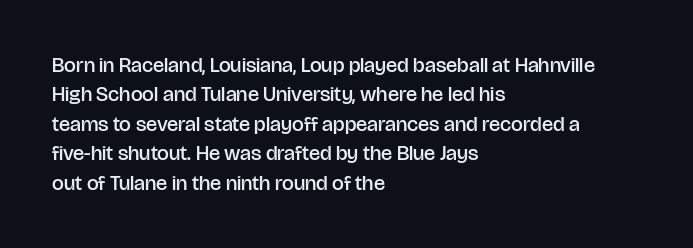
The image shows 21 px text type, upright; set left-aligned, normal line spacing (1.4x), normal letter spacing, not underlined.
